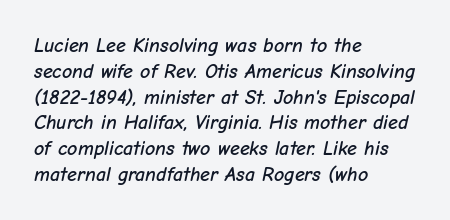
Q: Is the text italic (slanted)? A: Yes, it leans right by about 12 degrees.
Q: Is the text underlined? A: No.
Q: How is the paragraph aligned? A: Left-aligned.
Q: Is the spacing between letters normal or unusually wide? A: Normal.
Q: Is the spacing between lines tight, normal or loose? A: Normal.
